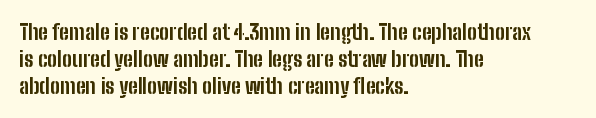
Which margin do the lines hug? The left one — the right edge is uneven. The foot of each line stays bare and open. Strokes here are thick enough to call this a true bold. Does the lettering tilt? It doesn't — this is upright. You could call the tracking neutral — neither tight nor loose. Interline gaps are of average width in this sample.
